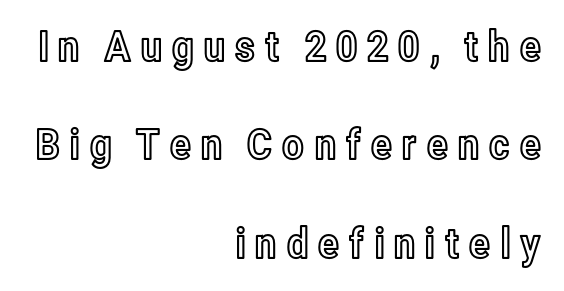
Posture: vertical. Spacing verdict: proportional, widths tailored to each character. Honestly, the rows look like they've been pulled way apart. The gap between lines stays unmarked.
